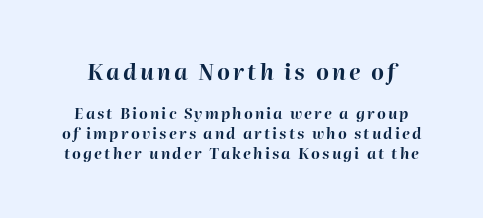
Q: Is the text bold? A: Yes.
Q: Is the text italic (slanted)? A: Yes, it leans right by about 2 degrees.
Q: Is the text underlined? A: No.
Q: Is the spacing between lines tight, normal or loose? A: Normal.
Q: Which block of text is set in a larger size, the first (top) or the second (bottom)? A: The first (top) one.
